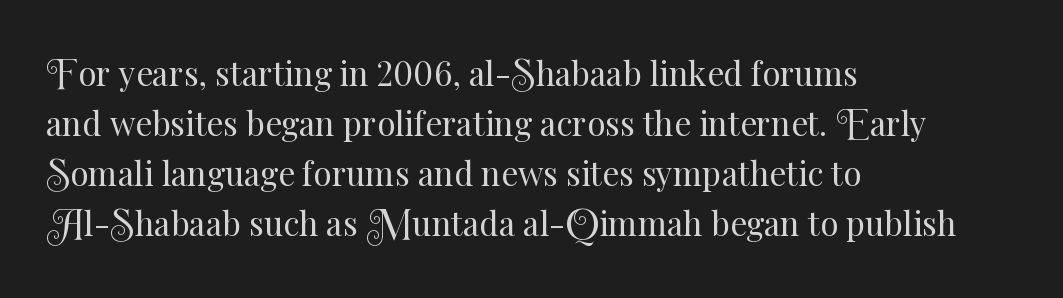
The image shows 33 px regular-weight type, upright; set left-aligned, normal line spacing (1.52x), normal letter spacing, not underlined; medium stroke contrast and a small x-height.
